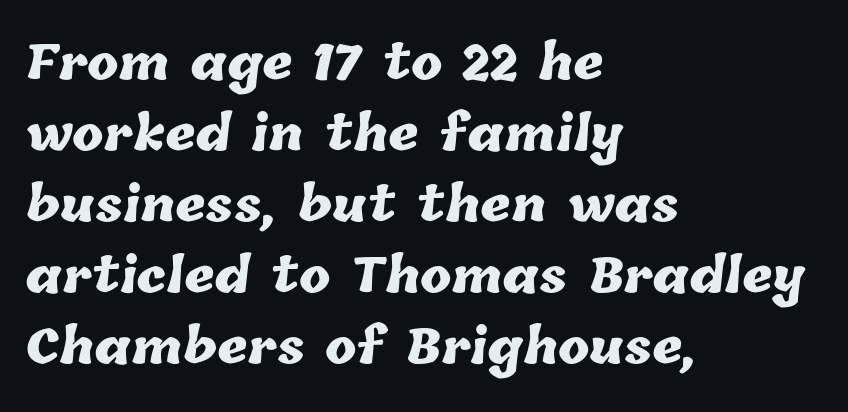
Look at the stroke-to-counter ratio: heavy, a bold. Notice how the passage keeps a crisp vertical edge on the left only. Spacing between characters is what you'd get straight out of the box. Evenly set lines give the paragraph a standard silhouette. Do the characters align in a grid? No, the font is proportional. A clean baseline with only descenders dipping below it.
